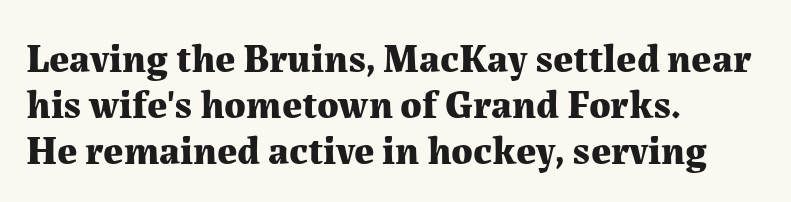
Q: Is the text bold? A: Yes.
Q: Is the text italic (slanted)? A: No, it is upright.
Q: Is the typeface a serif or a sans-serif typeface? A: Serif.
Q: Is the text underlined? A: No.
Q: How is the paragraph aligned? A: Left-aligned.
Q: Is the spacing between letters normal or unusually wide? A: Normal.
Q: Is the spacing between lines tight, normal or loose? A: Tight.
Q: Width (condensed, normal, or wide)? A: Normal.
Q: Stroke contrast? A: Medium.
Q: x-height? A: Medium.
Q: Monospaced? A: No.
